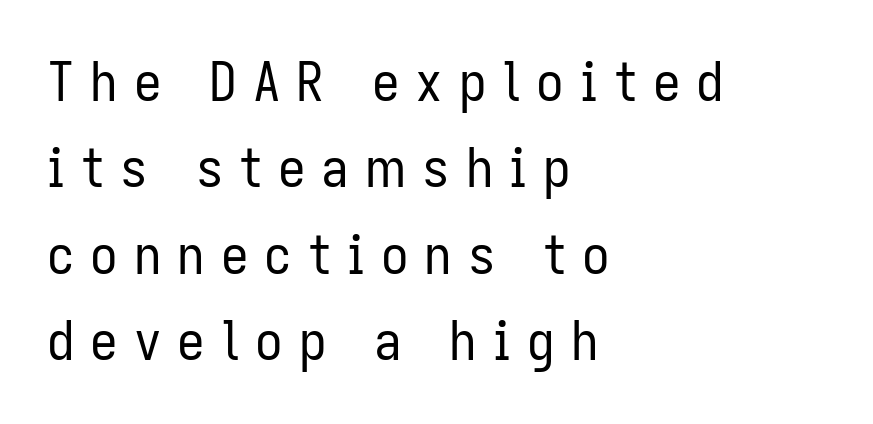
Q: Is the text bold? A: No.
Q: Is the text italic (slanted)? A: No, it is upright.
Q: Is the typeface a serif or a sans-serif typeface? A: Sans-serif.
Q: Is the text underlined? A: No.
Q: How is the paragraph aligned? A: Left-aligned.
Q: Is the spacing between letters normal or unusually wide? A: Unusually wide.
Q: Is the spacing between lines tight, normal or loose? A: Normal.
Q: Width (condensed, normal, or wide)? A: Condensed.
Q: Stroke contrast? A: Low.
Q: x-height? A: Medium.
Q: Monospaced? A: No.
